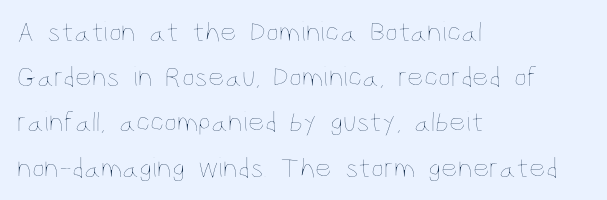
The image shows 29 px thin, condensed type, upright; set left-aligned, normal line spacing (1.56x), normal letter spacing, not underlined; low stroke contrast and a large x-height.
